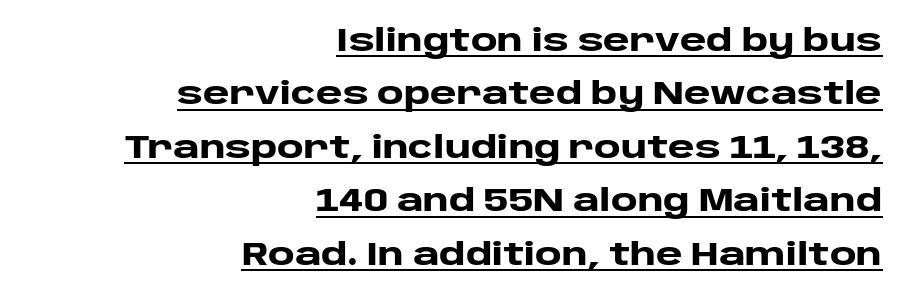
{"serif": "no", "italic": "no", "bold": "yes", "weight": "heavy", "width": "wide", "stroke_contrast": "low", "x_height": "large", "monospaced": "no", "underline": "yes", "align": "right", "line_spacing": "normal", "line_spacing_ratio": 1.67, "letter_spacing": "normal", "letter_spacing_em": 0.0, "glyph_px": 32}
